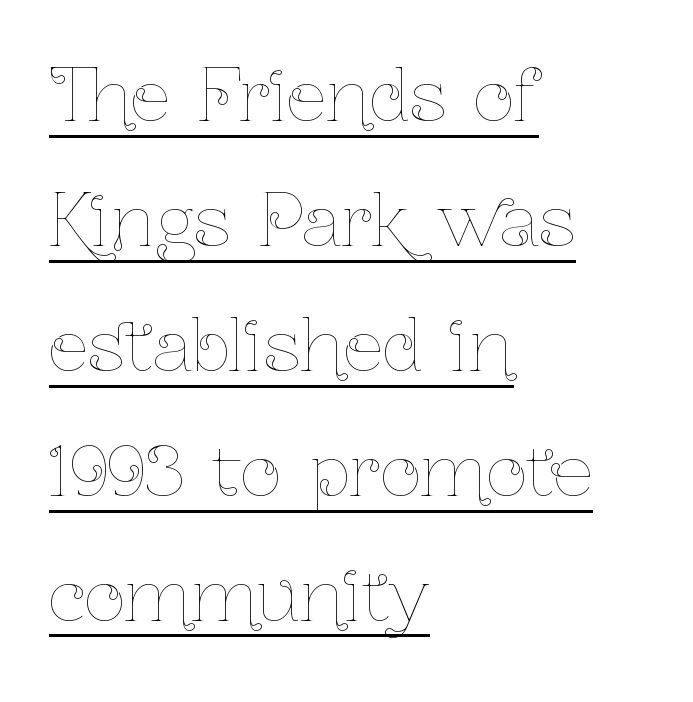
The axis of the letterforms is exactly vertical. Character widths vary here, with narrow letters taking less room than wide ones. The text block is weighted toward the left margin, trailing off unevenly rightward. Bold? No — there's no thickening of the strokes.
